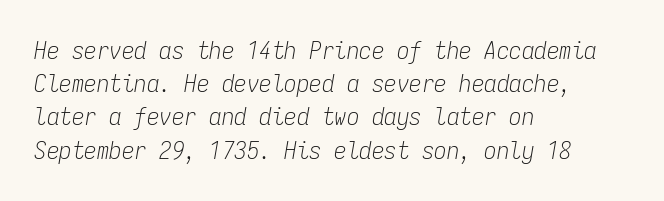
Q: Is the text bold? A: No.
Q: Is the text italic (slanted)? A: Yes, it leans right by about 9 degrees.
Q: Is the text underlined? A: No.
Q: How is the paragraph aligned? A: Left-aligned.
Q: Is the spacing between letters normal or unusually wide? A: Normal.
Q: Is the spacing between lines tight, normal or loose? A: Normal.
